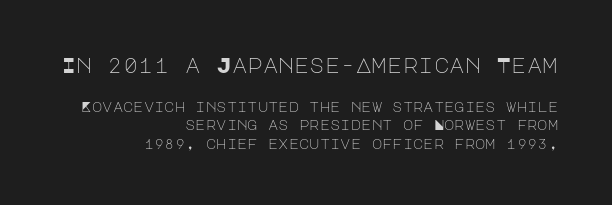
Q: Is the text bold? A: No.
Q: Is the text italic (slanted)? A: No, it is upright.
Q: Is the text underlined? A: No.
Q: How is the paragraph aligned? A: Right-aligned.
Q: Is the spacing between letters normal or unusually wide? A: Normal.
Q: Is the spacing between lines tight, normal or loose? A: Normal.
Q: Which block of text is set in a larger size, the first (top) or the second (bottom)? A: The first (top) one.
